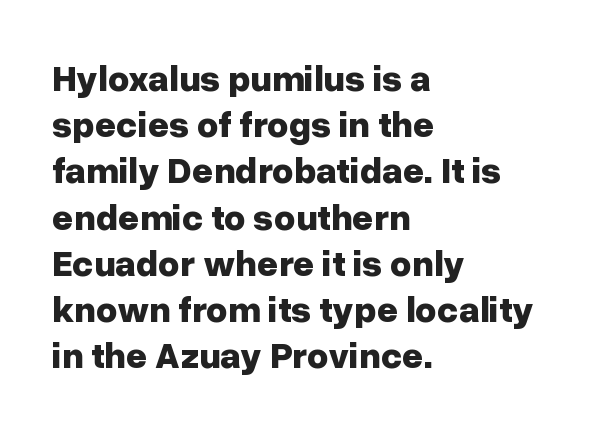
{"serif": "no", "italic": "no", "bold": "yes", "weight": "bold", "width": "normal", "stroke_contrast": "low", "x_height": "medium", "monospaced": "no", "underline": "no", "align": "left", "line_spacing": "normal", "line_spacing_ratio": 1.25, "letter_spacing": "normal", "letter_spacing_em": 0.0, "glyph_px": 37}
